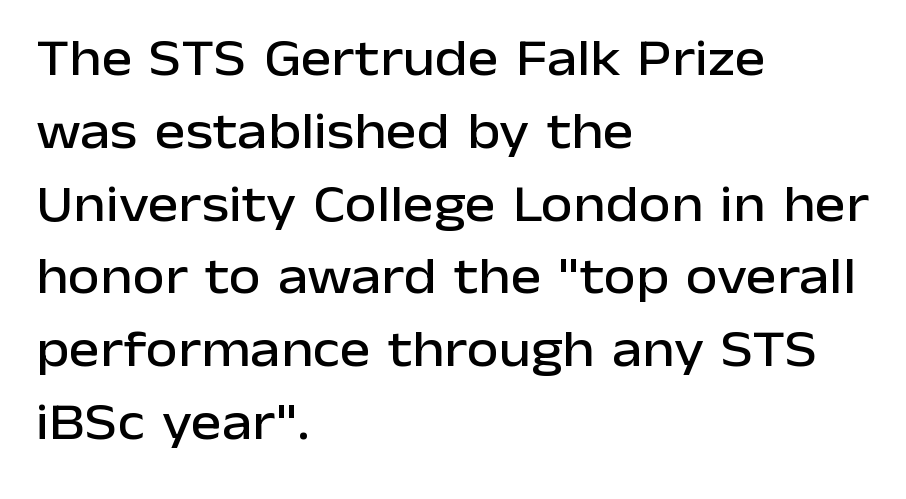
The image shows 52 px sans-serif type, upright; set left-aligned, normal line spacing (1.4x), normal letter spacing, not underlined; low stroke contrast and a medium x-height.
